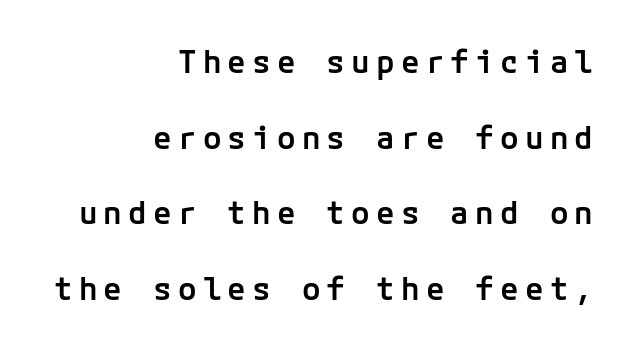
{"serif": "no", "italic": "no", "bold": "semi", "weight": "semibold", "width": "normal", "stroke_contrast": "low", "x_height": "medium", "underline": "no", "align": "right", "line_spacing": "loose", "line_spacing_ratio": 2.44, "letter_spacing": "wide", "letter_spacing_em": 0.2, "glyph_px": 31}
